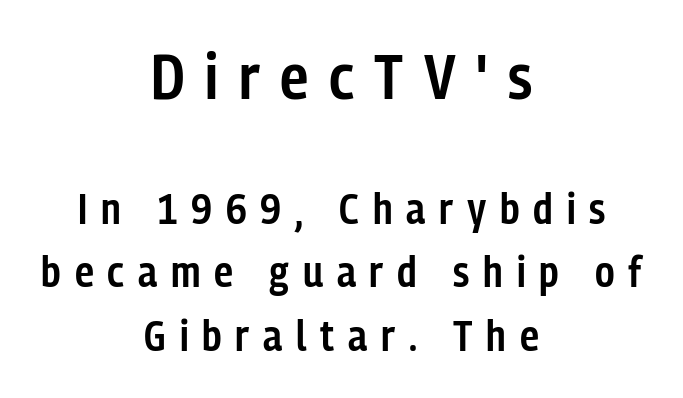
Q: Is the text bold? A: Semi-bold.
Q: Is the text italic (slanted)? A: No, it is upright.
Q: Is the typeface a serif or a sans-serif typeface? A: Sans-serif.
Q: Is the text underlined? A: No.
Q: How is the paragraph aligned? A: Centered.
Q: Is the spacing between letters normal or unusually wide? A: Unusually wide.
Q: Is the spacing between lines tight, normal or loose? A: Normal.
Q: Which block of text is set in a larger size, the first (top) or the second (bottom)? A: The first (top) one.
Q: Width (condensed, normal, or wide)? A: Condensed.
Q: Stroke contrast? A: Low.
Q: x-height? A: Medium.
Q: Monospaced? A: No.
